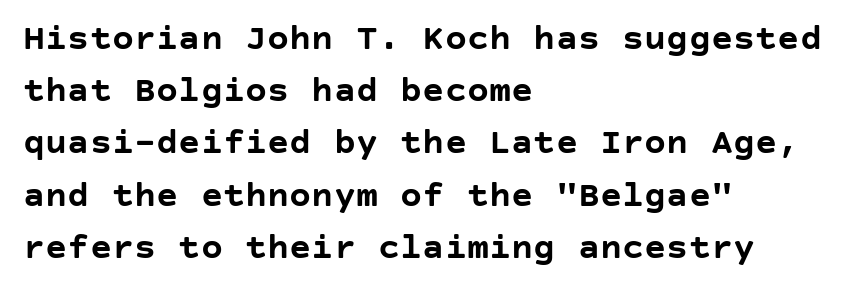
Unlike italic type, these characters show no tilt at all. The baseline area is clear. Is this a sans? Yes — the strokes have no serifs. Normally led — the rows are evenly, conventionally spaced.
